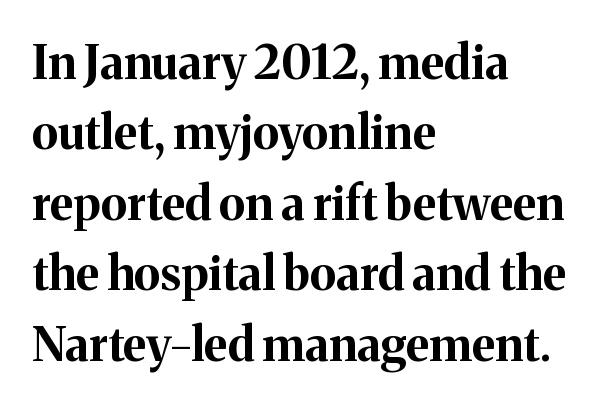
The type sits square on the baseline with zero lean. What's the leading like? Ordinary, nothing unusual. The paragraph shown leans on its left margin. The passage shown has conventional tracking throughout.
